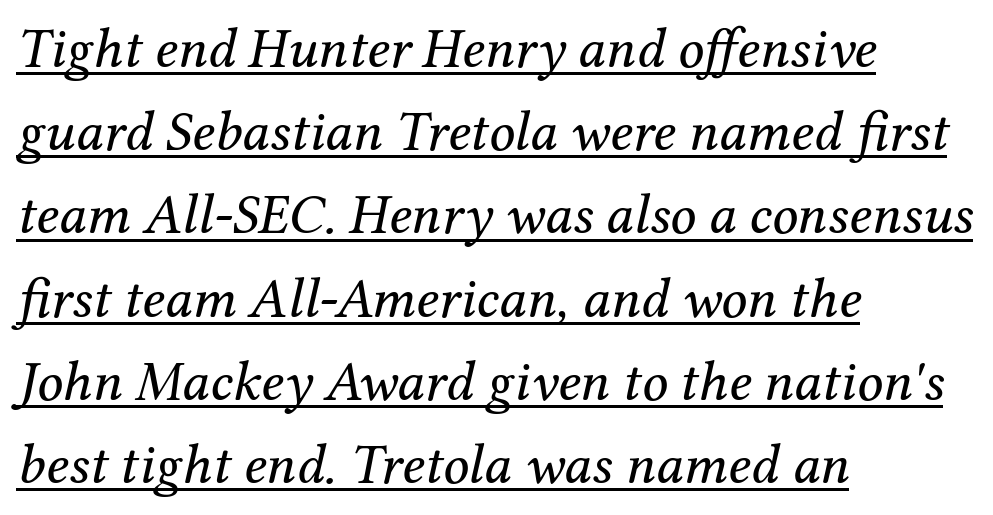
The image shows 57 px regular-weight serif type, italic (leaning right); set left-aligned, normal line spacing (1.46x), normal letter spacing, underlined; medium stroke contrast and a medium x-height.
